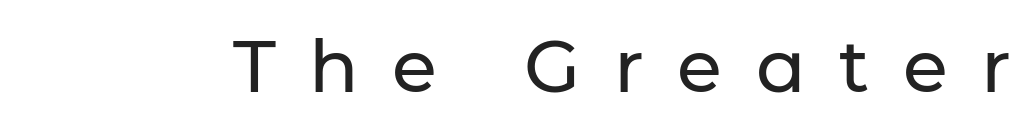
Underlining? Definitely not there. Serifs: no, the terminals of the letterforms are clean. Inter-character spacing is expanded well beyond the font's built-in metrics. Is this a fixed-width face? No — the glyphs have proportional, varying widths. The font's upright variant was chosen for this text.
